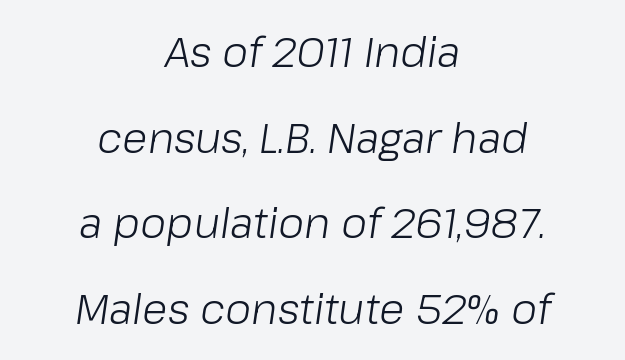
{"italic": "yes", "lean": "right", "slant_degrees": 8, "bold": "no", "weight": "light", "width": "normal", "stroke_contrast": "low", "x_height": "medium", "monospaced": "no", "underline": "no", "align": "center", "line_spacing": "loose", "line_spacing_ratio": 2.04, "letter_spacing": "normal", "letter_spacing_em": 0.0, "glyph_px": 42}
